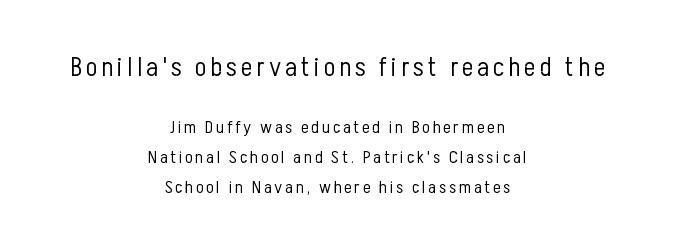
Q: Is the text bold? A: No.
Q: Is the text italic (slanted)? A: No, it is upright.
Q: Is the text underlined? A: No.
Q: How is the paragraph aligned? A: Centered.
Q: Is the spacing between lines tight, normal or loose? A: Normal.
Q: Which block of text is set in a larger size, the first (top) or the second (bottom)? A: The first (top) one.
